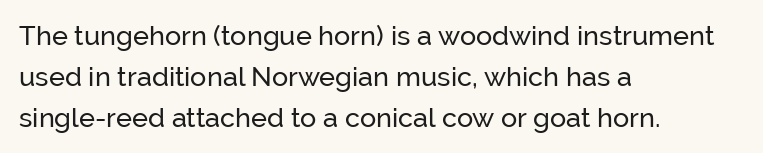
The typography opts for an upright posture over an oblique one. Descenders hang freely into open space. The rag falls on the right side of this text block. No extra tracking has been applied to these lines. Does the leading feel generous? No, just average.
